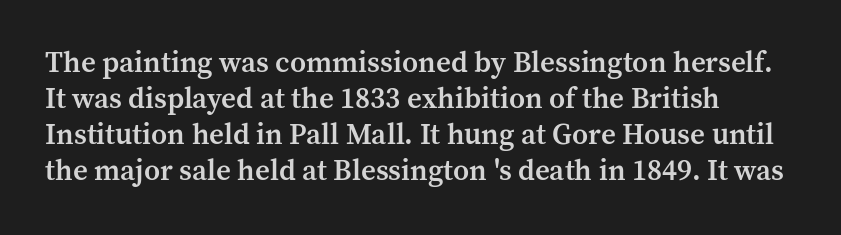
Caption: semibold face, moderately heavy strokes. The rendering uses natural spacing where letterforms have individual widths. Does the copy run flush right? No — it runs flush left. The letters sit at their default tracking, neither squeezed nor spread.
